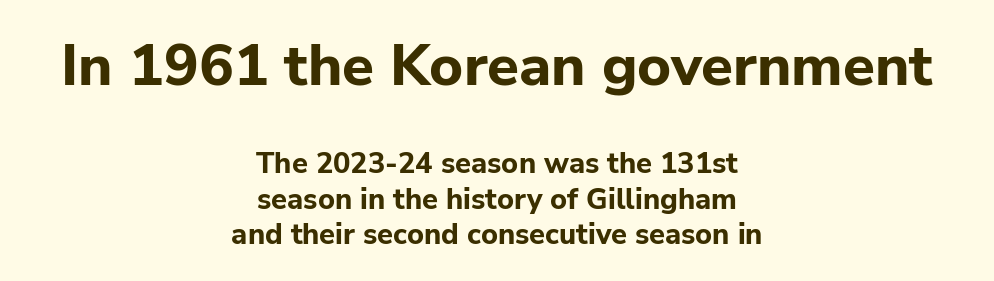
The text was rendered using a sans face with plain stroke endings. Heft: maximum for text — a bold. Words appear dense and cohesive because spacing is normal. Proportional: the letters do not fall into vertical columns. The face used here appears at its bigger size in the upper chunk. Type without underlining.
